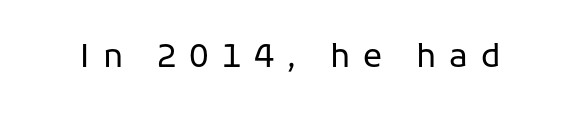
{"serif": "no", "italic": "no", "bold": "no", "weight": "regular", "width": "normal", "stroke_contrast": "low", "x_height": "medium", "monospaced": "no", "underline": "no", "letter_spacing": "wide", "letter_spacing_em": 0.4, "glyph_px": 32}
